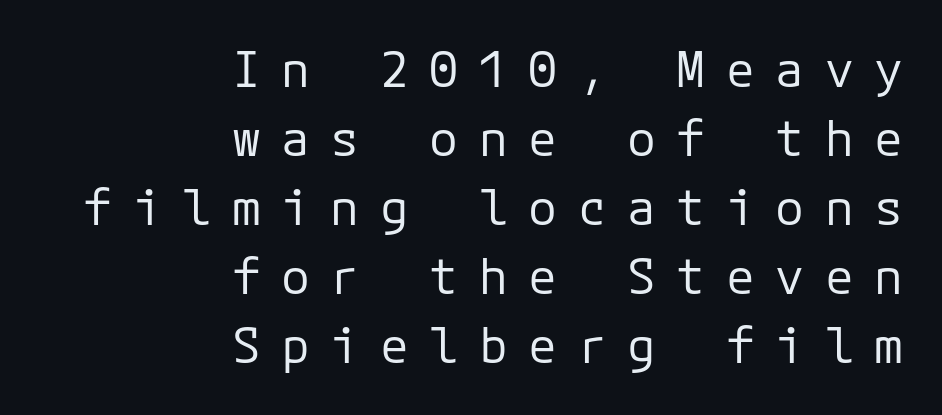
The image shows 48 px regular-weight sans-serif type, upright; set right-aligned, normal line spacing (1.44x), unusually wide letter spacing (+0.43 em), not underlined; low stroke contrast and a medium x-height.
